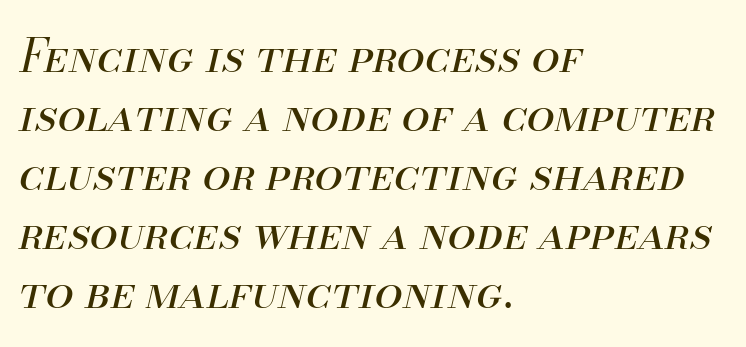
Here the designer chose a conventional face with non-uniform glyph widths. Each row of text sits above clean, open space. Counters stay open thanks to moderate or lighter strokes. In terms of letterspacing, this is plain default setting.
